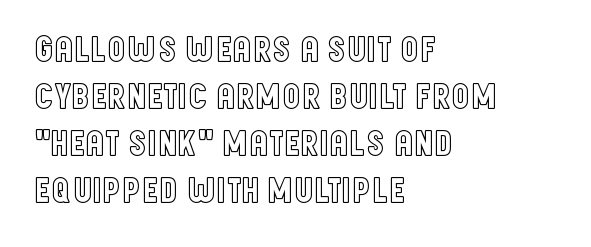
Q: Is the text italic (slanted)? A: No, it is upright.
Q: Is the text underlined? A: No.
Q: How is the paragraph aligned? A: Left-aligned.
Q: Is the spacing between letters normal or unusually wide? A: Normal.
Q: Is the spacing between lines tight, normal or loose? A: Normal.
Q: Width (condensed, normal, or wide)? A: Condensed.
Q: x-height? A: Large.
Q: Monospaced? A: No.
